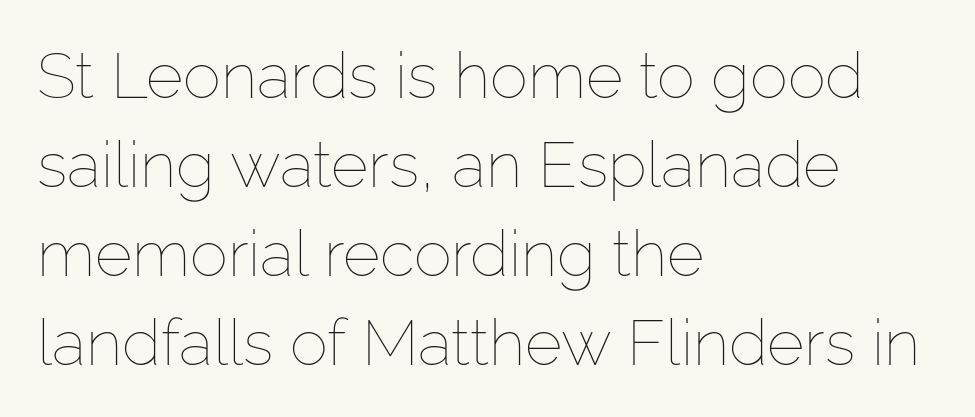
{"italic": "no", "bold": "no", "weight": "thin", "width": "normal", "stroke_contrast": "low", "x_height": "medium", "monospaced": "no", "underline": "no", "align": "left", "line_spacing": "normal", "line_spacing_ratio": 1.39, "letter_spacing": "normal", "letter_spacing_em": 0.0, "glyph_px": 64}
